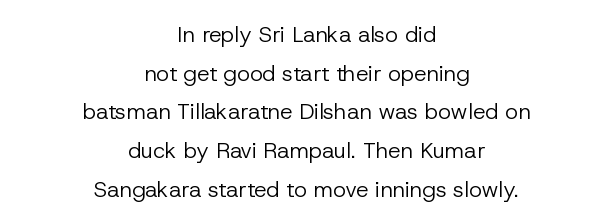
{"italic": "no", "bold": "no", "underline": "no", "align": "center", "line_spacing_ratio": 1.76, "letter_spacing": "normal", "letter_spacing_em": 0.0, "glyph_px": 22}
